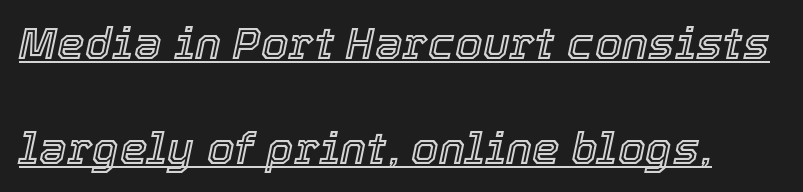
Each word holds together tightly as a unit, with standard inter-letter gaps. These characters rest on top of a visible drawn line. Style check: oblique. A typesetter would call this leading open, well beyond the default. The letters advance in unequal steps, a hallmark of proportional type.
